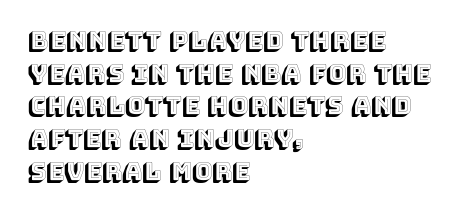
The vertical gap from one line to the next is medium. The rendering keeps characters at their native spacing. The axis of the letterforms is exactly vertical. Bare-footed words on every line. In CSS terms this would be text-align: left.
